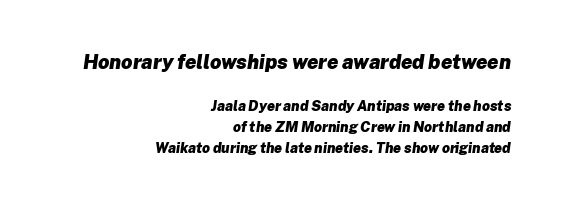
The image shows 20 px bold type, italic (leaning right); set right-aligned, normal line spacing (1.53x), normal letter spacing, not underlined; the first (top) block is 1.43x larger.
